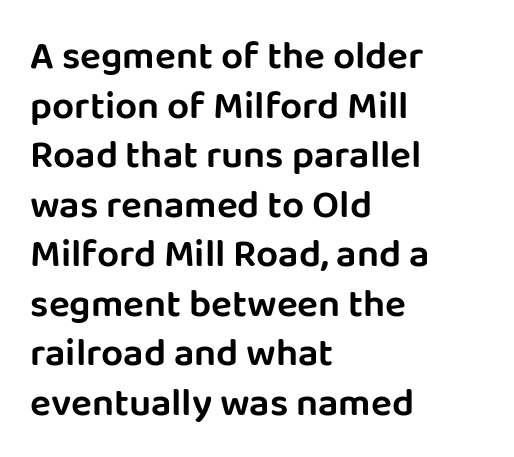
The lettering stays uniformly vertical, giving the passage a roman look. Alignment: flush left. Has an underline been added? It has not. Check where the strokes stop: nothing finishes them off — pure sans. Here the designer chose a conventional face with non-uniform glyph widths. Line spacing here is normal.
